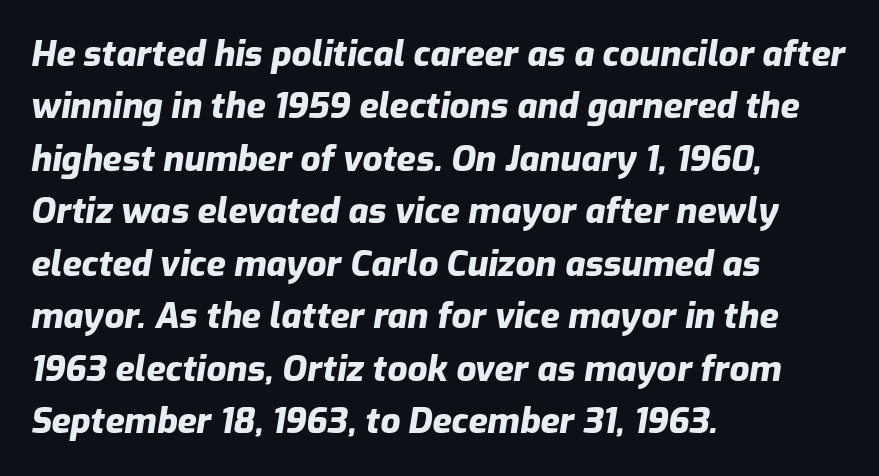
Its strokes are broad and dark, the hallmark of bold type. Leading: standard. The line texture is even and compact thanks to regular tracking. The setting favours the left margin, as ordinary paragraphs usually do.
